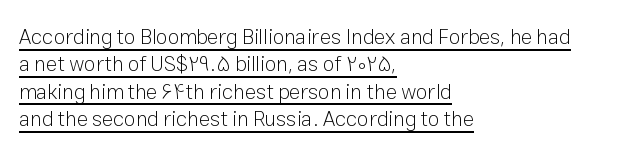
The image shows 21 px text type, upright; set left-aligned, normal line spacing (1.3x), normal letter spacing, underlined.
